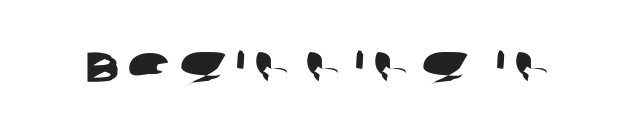
{"serif": "no", "width": "wide", "stroke_contrast": "low", "x_height": "large", "monospaced": "no", "underline": "no", "glyph_px": 53}
